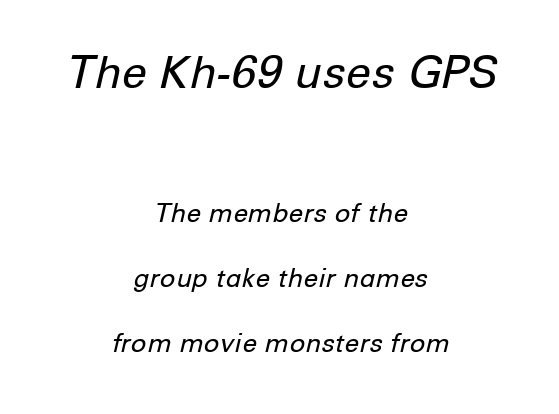
Q: Is the text bold? A: No.
Q: Is the text italic (slanted)? A: Yes, it leans right by about 12 degrees.
Q: Is the text underlined? A: No.
Q: How is the paragraph aligned? A: Centered.
Q: Is the spacing between letters normal or unusually wide? A: Normal.
Q: Is the spacing between lines tight, normal or loose? A: Loose.
Q: Which block of text is set in a larger size, the first (top) or the second (bottom)? A: The first (top) one.
Q: Width (condensed, normal, or wide)? A: Normal.
Q: Stroke contrast? A: Low.
Q: x-height? A: Medium.
Q: Monospaced? A: No.
